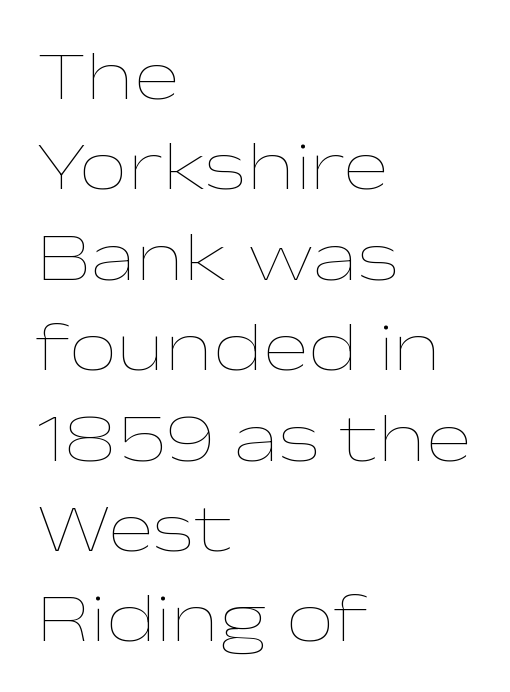
The line texture is even and compact thanks to regular tracking. Glance below the letters and you will spot only blank space. These lines are rendered in a variable-pitch font. This sample is left-justified, so line endings fall wherever the words run out. The font sits on the lighter half of the weight spectrum, regular included.
